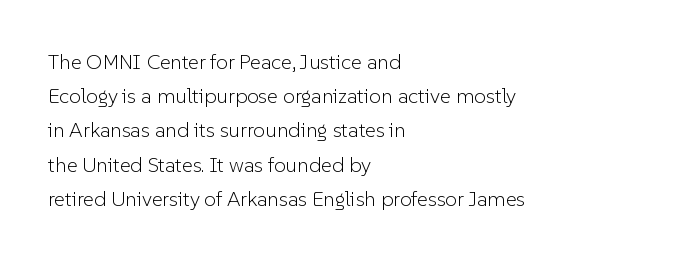
{"italic": "no", "bold": "no", "underline": "no", "align": "left", "line_spacing": "normal", "line_spacing_ratio": 1.63, "letter_spacing": "normal", "letter_spacing_em": 0.0, "glyph_px": 21}
